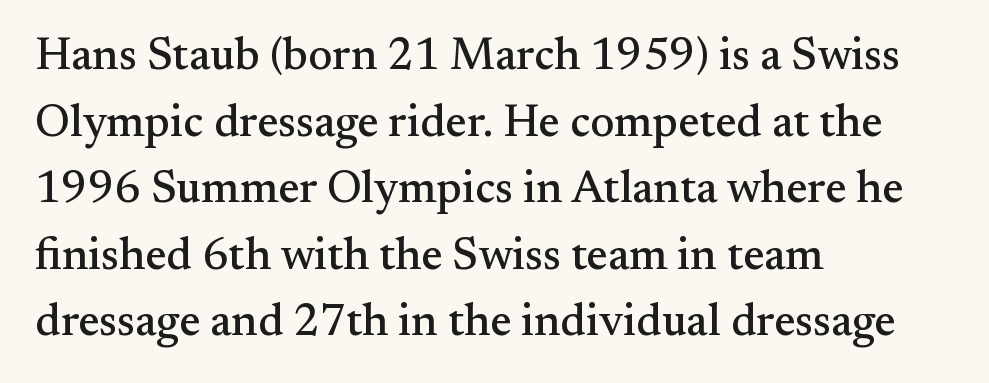
The image shows 45 px serif type, upright; set left-aligned, normal line spacing (1.48x), normal letter spacing, not underlined; medium stroke contrast and a small x-height.
